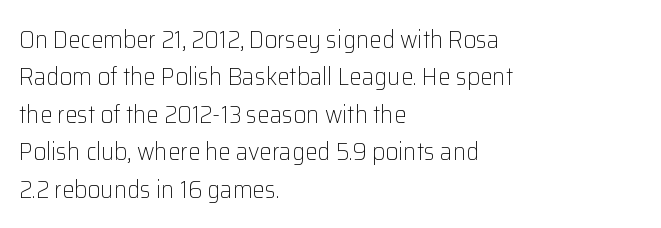
The image shows 25 px text type, upright; set left-aligned, normal line spacing (1.5x), normal letter spacing, not underlined.
